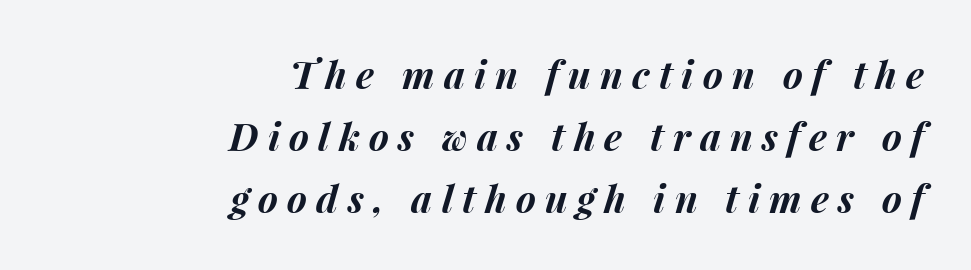
Q: Is the text bold? A: Yes.
Q: Is the text italic (slanted)? A: Yes, it leans right by about 15 degrees.
Q: Is the text underlined? A: No.
Q: How is the paragraph aligned? A: Right-aligned.
Q: Is the spacing between letters normal or unusually wide? A: Unusually wide.
Q: Is the spacing between lines tight, normal or loose? A: Normal.
Q: Width (condensed, normal, or wide)? A: Normal.
Q: Stroke contrast? A: Medium.
Q: x-height? A: Medium.
Q: Monospaced? A: No.
